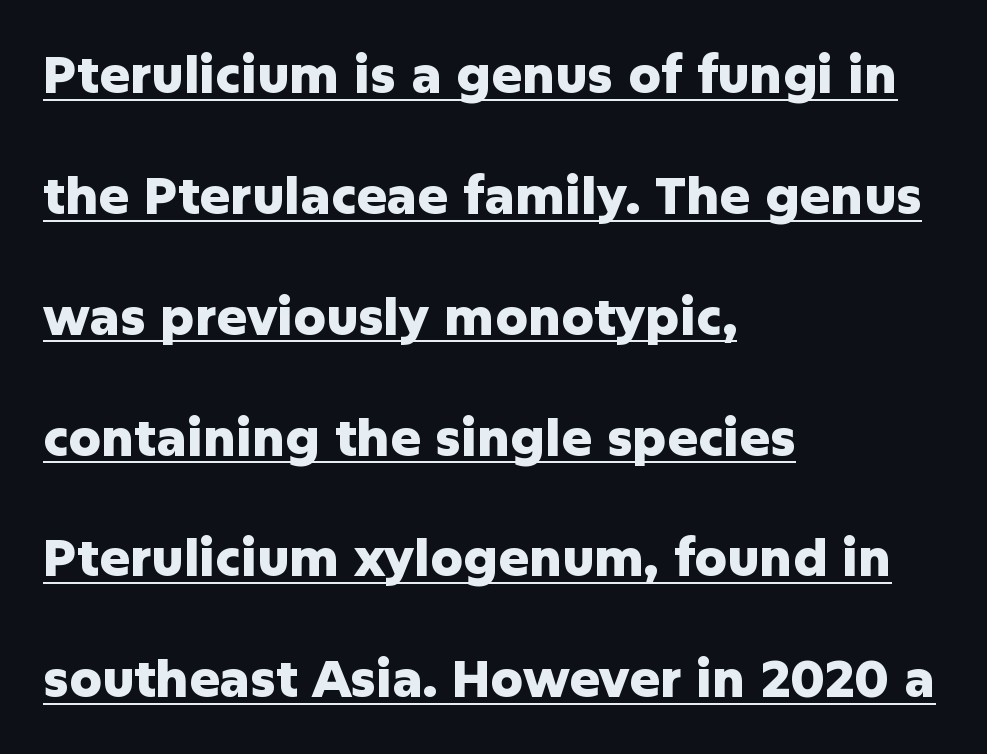
Q: Is the text bold? A: Yes.
Q: Is the text italic (slanted)? A: No, it is upright.
Q: Is the typeface a serif or a sans-serif typeface? A: Sans-serif.
Q: Is the text underlined? A: Yes.
Q: How is the paragraph aligned? A: Left-aligned.
Q: Is the spacing between letters normal or unusually wide? A: Normal.
Q: Is the spacing between lines tight, normal or loose? A: Loose.
Q: Width (condensed, normal, or wide)? A: Normal.
Q: Stroke contrast? A: Low.
Q: x-height? A: Medium.
Q: Monospaced? A: No.
